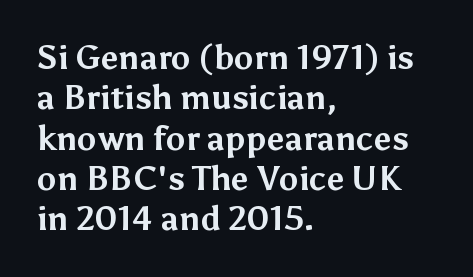
Note: no serifs on the glyphs. Standard letterfit; no display-style spreading of the glyphs. The face used here is proportionally spaced, like ordinary book or web type. The paragraph has a hard left edge and a soft right edge.
